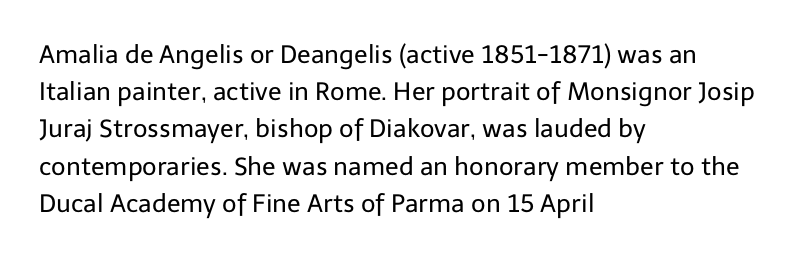
Q: Is the text bold? A: No.
Q: Is the text italic (slanted)? A: No, it is upright.
Q: Is the text underlined? A: No.
Q: How is the paragraph aligned? A: Left-aligned.
Q: Is the spacing between letters normal or unusually wide? A: Normal.
Q: Is the spacing between lines tight, normal or loose? A: Normal.
